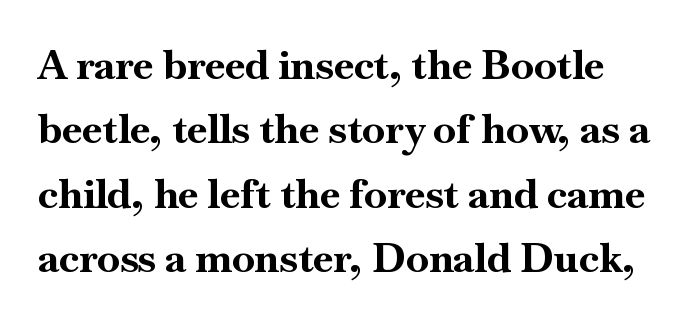
Q: Is the text bold? A: Yes.
Q: Is the text italic (slanted)? A: No, it is upright.
Q: Is the typeface a serif or a sans-serif typeface? A: Serif.
Q: Is the text underlined? A: No.
Q: Is the spacing between letters normal or unusually wide? A: Normal.
Q: Is the spacing between lines tight, normal or loose? A: Normal.
Q: Width (condensed, normal, or wide)? A: Normal.
Q: Stroke contrast? A: High.
Q: x-height? A: Small.
Q: Monospaced? A: No.
